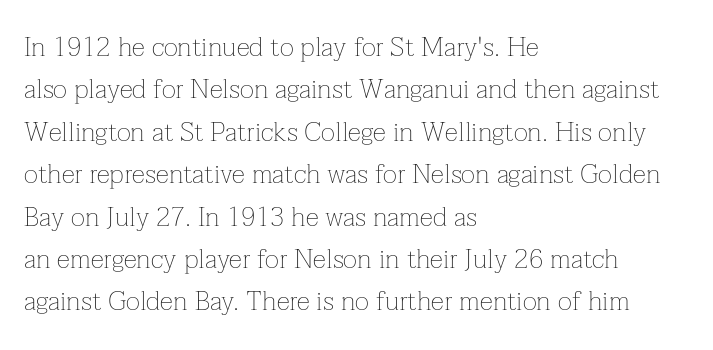
Q: Is the text bold? A: No.
Q: Is the text italic (slanted)? A: No, it is upright.
Q: Is the text underlined? A: No.
Q: How is the paragraph aligned? A: Left-aligned.
Q: Is the spacing between letters normal or unusually wide? A: Normal.
Q: Is the spacing between lines tight, normal or loose? A: Normal.
